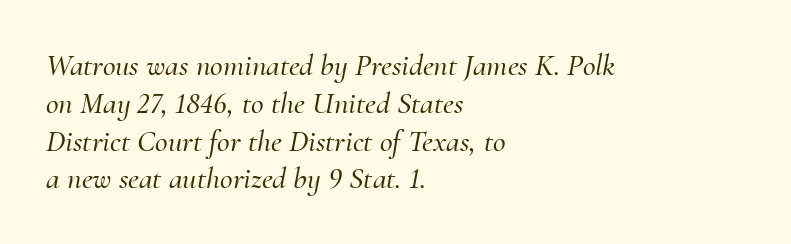
{"serif": "yes", "italic": "yes", "lean": "right", "slant_degrees": 10, "width": "normal", "stroke_contrast": "medium", "x_height": "small", "monospaced": "no", "underline": "no", "align": "left", "line_spacing_ratio": 1.22, "letter_spacing": "normal", "letter_spacing_em": 0.0, "glyph_px": 31}
